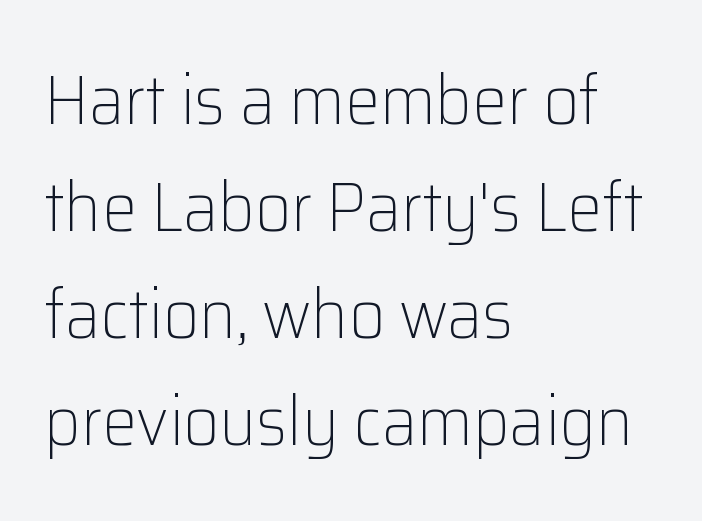
Q: Is the text bold? A: No.
Q: Is the text italic (slanted)? A: No, it is upright.
Q: Is the typeface a serif or a sans-serif typeface? A: Sans-serif.
Q: Is the text underlined? A: No.
Q: How is the paragraph aligned? A: Left-aligned.
Q: Is the spacing between letters normal or unusually wide? A: Normal.
Q: Is the spacing between lines tight, normal or loose? A: Normal.
Q: Width (condensed, normal, or wide)? A: Normal.
Q: Stroke contrast? A: Low.
Q: x-height? A: Medium.
Q: Monospaced? A: No.
